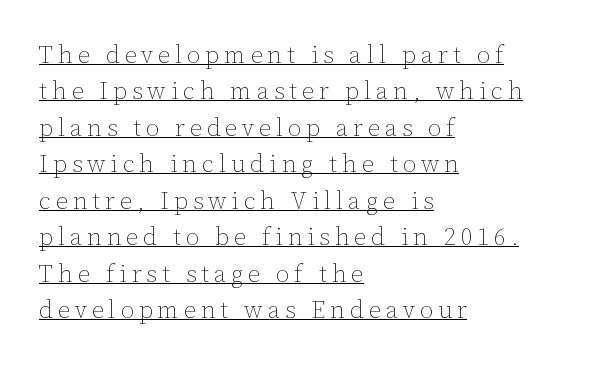
The image shows 24 px text type, upright; set left-aligned, normal line spacing (1.52x), unusually wide letter spacing (+0.21 em), underlined.
